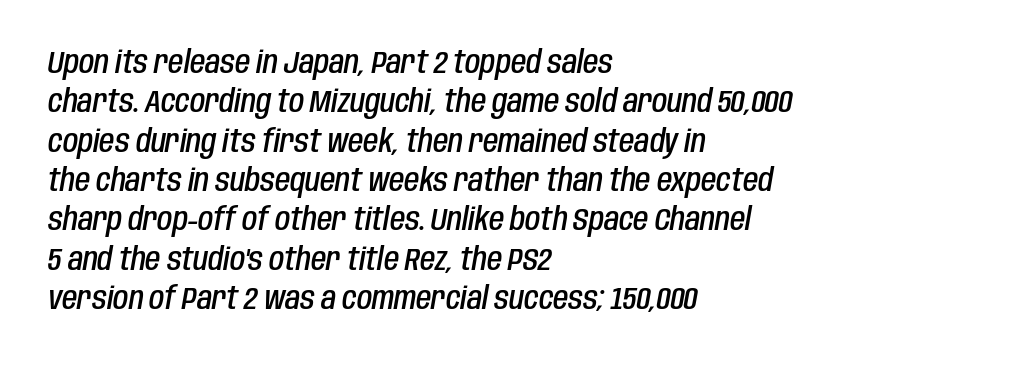
The image shows 31 px semibold, condensed type, italic (leaning right); set left-aligned, normal line spacing (1.27x), normal letter spacing, not underlined; low stroke contrast and a large x-height.
